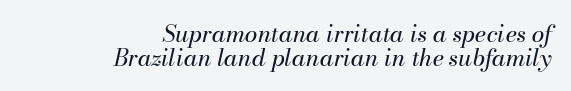
The typesetting does not lean heavy: it is not bold. The rendering keeps characters at their native spacing. Casual observation: everything's shoved over to the right. The typography opts for an oblique posture over an upright one. Quick note: interline space is minimal. The glyphs are unaccompanied by any horizontal stroke below them.
